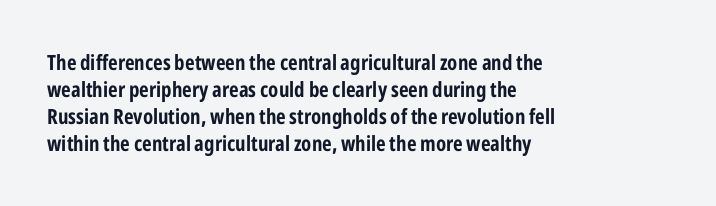
The space directly below the letters is spotless. In terms of leading, this rendering sits right in the middle. Notice how the stems are strictly vertical — no italics here. Honestly, the letter spacing is just normal — you wouldn't notice it. Typesetter's note: full bold, strokes at maximum text heaviness.
